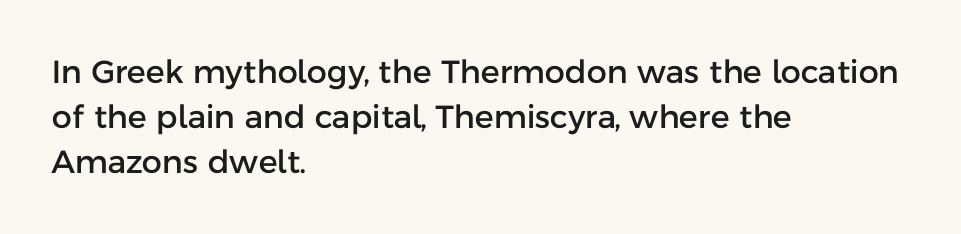
The image shows 32 px sans-serif type, upright; set left-aligned, normal line spacing (1.4x), normal letter spacing, not underlined; low stroke contrast and a medium x-height.
